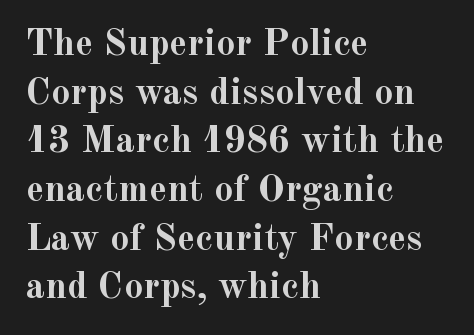
The image shows 38 px semibold serif type, upright; set left-aligned, normal line spacing (1.28x), normal letter spacing, not underlined; a small x-height.
